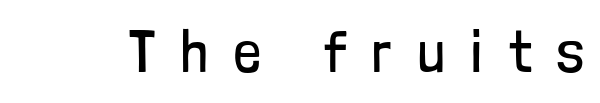
The text was rendered using a sans face with plain stroke endings. No word sits above an underline. This rendering widens character spacing well past its baseline value. Do the letters lean? They stand straight.
